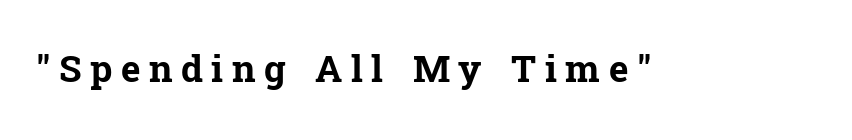
Emphasis by weight is at full strength: bold. Old-style or modern, the face here clearly has serifs. Designer's note — italics off, roman on. Honestly, the letter spacing is so wide it's the main thing you notice. This sample has the flowing, uneven cadence of proportional lettering.
